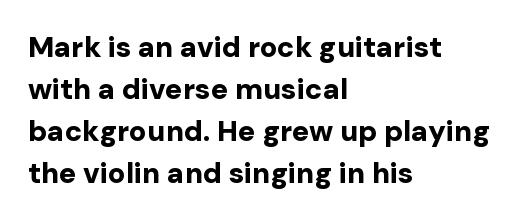
Q: Is the text bold? A: Yes.
Q: Is the text italic (slanted)? A: No, it is upright.
Q: Is the typeface a serif or a sans-serif typeface? A: Sans-serif.
Q: Is the text underlined? A: No.
Q: How is the paragraph aligned? A: Left-aligned.
Q: Is the spacing between letters normal or unusually wide? A: Normal.
Q: Is the spacing between lines tight, normal or loose? A: Normal.
Q: Width (condensed, normal, or wide)? A: Normal.
Q: Stroke contrast? A: Low.
Q: x-height? A: Medium.
Q: Monospaced? A: No.
